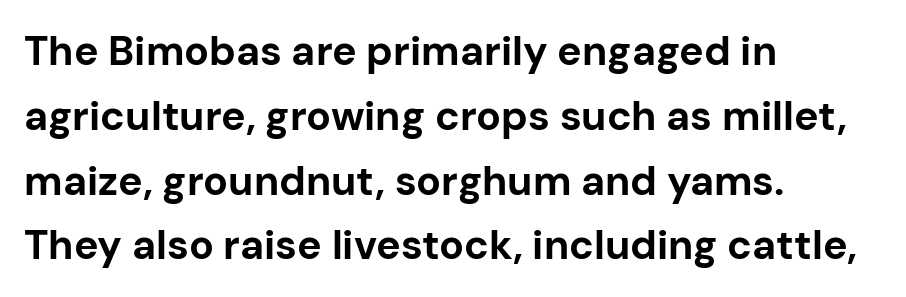
Q: Is the text bold? A: Yes.
Q: Is the text italic (slanted)? A: No, it is upright.
Q: Is the typeface a serif or a sans-serif typeface? A: Sans-serif.
Q: Is the text underlined? A: No.
Q: How is the paragraph aligned? A: Left-aligned.
Q: Is the spacing between letters normal or unusually wide? A: Normal.
Q: Is the spacing between lines tight, normal or loose? A: Normal.
Q: Width (condensed, normal, or wide)? A: Normal.
Q: Stroke contrast? A: Low.
Q: x-height? A: Medium.
Q: Monospaced? A: No.
